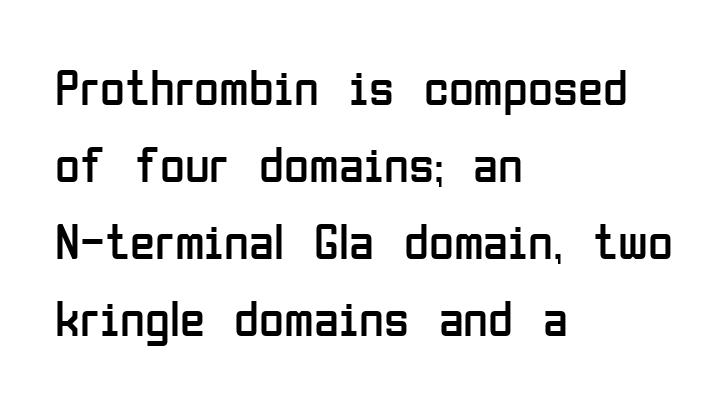
Q: Is the text bold? A: No.
Q: Is the text italic (slanted)? A: No, it is upright.
Q: Is the typeface a serif or a sans-serif typeface? A: Sans-serif.
Q: Is the text underlined? A: No.
Q: How is the paragraph aligned? A: Left-aligned.
Q: Is the spacing between letters normal or unusually wide? A: Normal.
Q: Is the spacing between lines tight, normal or loose? A: Normal.
Q: Width (condensed, normal, or wide)? A: Condensed.
Q: Stroke contrast? A: Low.
Q: x-height? A: Medium.
Q: Monospaced? A: No.
